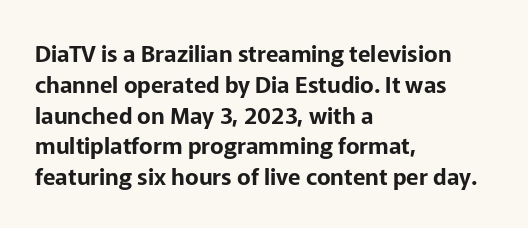
Q: Is the text italic (slanted)? A: No, it is upright.
Q: Is the text underlined? A: No.
Q: How is the paragraph aligned? A: Left-aligned.
Q: Is the spacing between letters normal or unusually wide? A: Normal.
Q: Is the spacing between lines tight, normal or loose? A: Normal.
